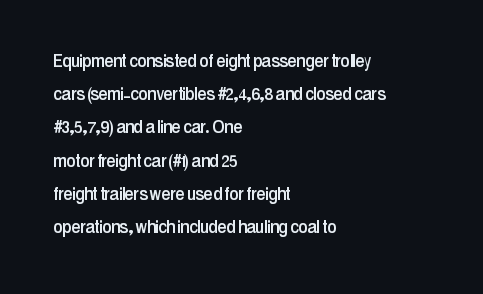
The tracking reads as untouched default to a designer's eye. Anything drawn beneath the words? Only blank space. Leading: standard. The lettering holds an erect, upright posture throughout.
